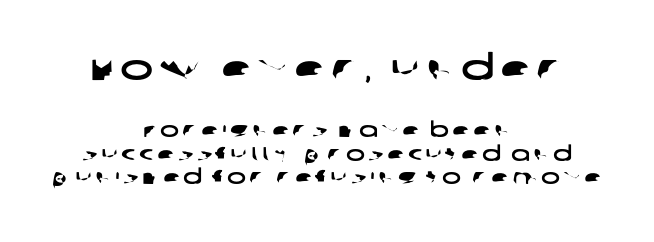
{"serif": "no", "width": "wide", "stroke_contrast": "low", "x_height": "large", "monospaced": "no", "underline": "no", "align": "center", "line_spacing_ratio": 1.18, "larger_block": "first", "size_ratio": 1.75, "glyph_px": 35}
